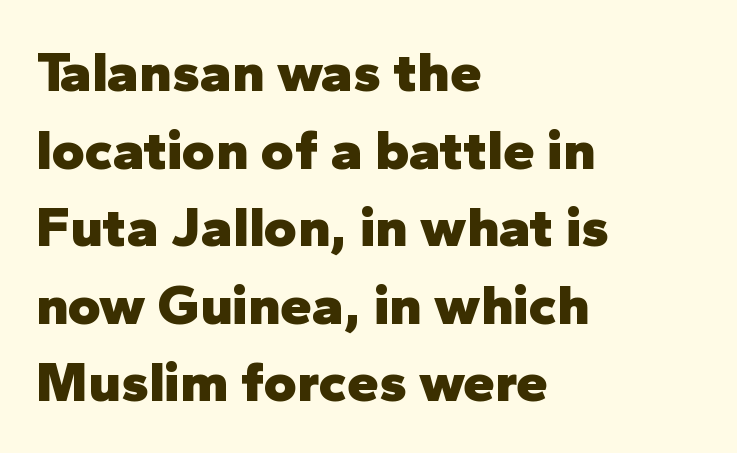
The image shows 57 px heavy sans-serif type, upright; set left-aligned, normal line spacing (1.36x), normal letter spacing, not underlined; low stroke contrast and a medium x-height.
